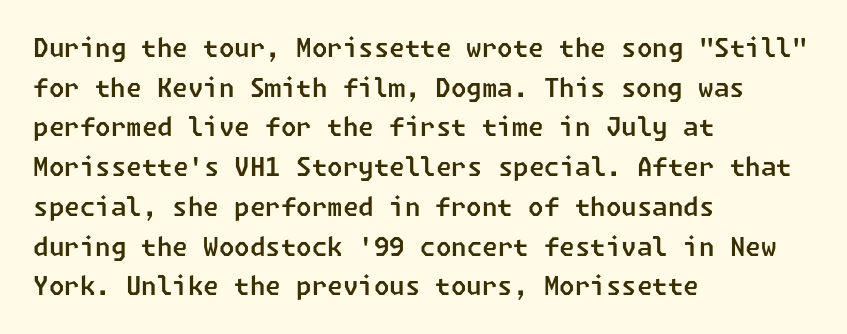
{"underline": "no", "align": "left", "line_spacing": "normal", "line_spacing_ratio": 1.59, "letter_spacing": "normal", "letter_spacing_em": 0.0, "glyph_px": 25}
